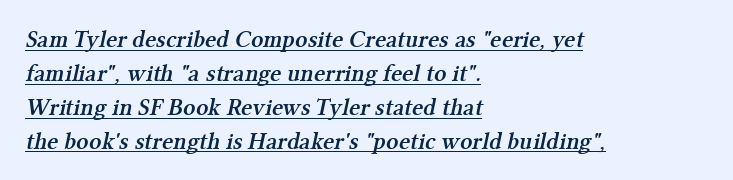
{"bold": "semi", "underline": "yes", "align": "left", "line_spacing": "normal", "line_spacing_ratio": 1.41, "letter_spacing": "normal", "letter_spacing_em": 0.0, "glyph_px": 24}
